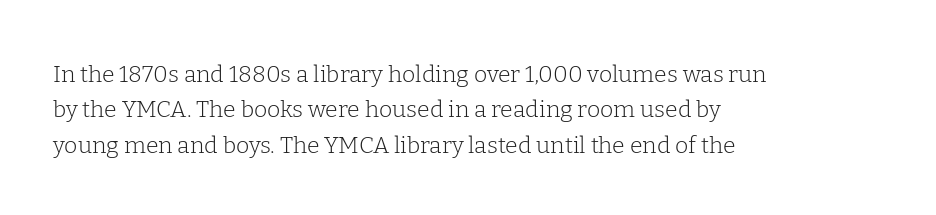
{"italic": "no", "bold": "no", "underline": "no", "align": "left", "line_spacing": "normal", "line_spacing_ratio": 1.54, "letter_spacing": "normal", "letter_spacing_em": 0.0, "glyph_px": 23}
